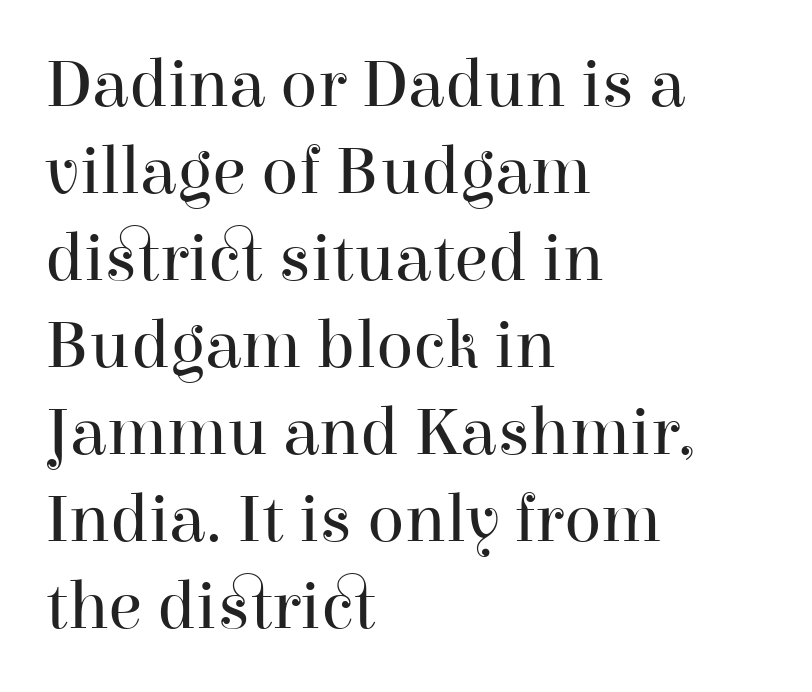
Q: Is the text bold? A: No.
Q: Is the text italic (slanted)? A: No, it is upright.
Q: Is the typeface a serif or a sans-serif typeface? A: Serif.
Q: Is the text underlined? A: No.
Q: How is the paragraph aligned? A: Left-aligned.
Q: Is the spacing between letters normal or unusually wide? A: Normal.
Q: Is the spacing between lines tight, normal or loose? A: Normal.
Q: Width (condensed, normal, or wide)? A: Normal.
Q: Stroke contrast? A: High.
Q: x-height? A: Medium.
Q: Monospaced? A: No.
